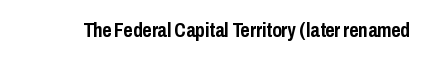
Q: Is the text bold? A: Yes.
Q: Is the text italic (slanted)? A: No, it is upright.
Q: Is the text underlined? A: No.
Q: Is the spacing between letters normal or unusually wide? A: Normal.
